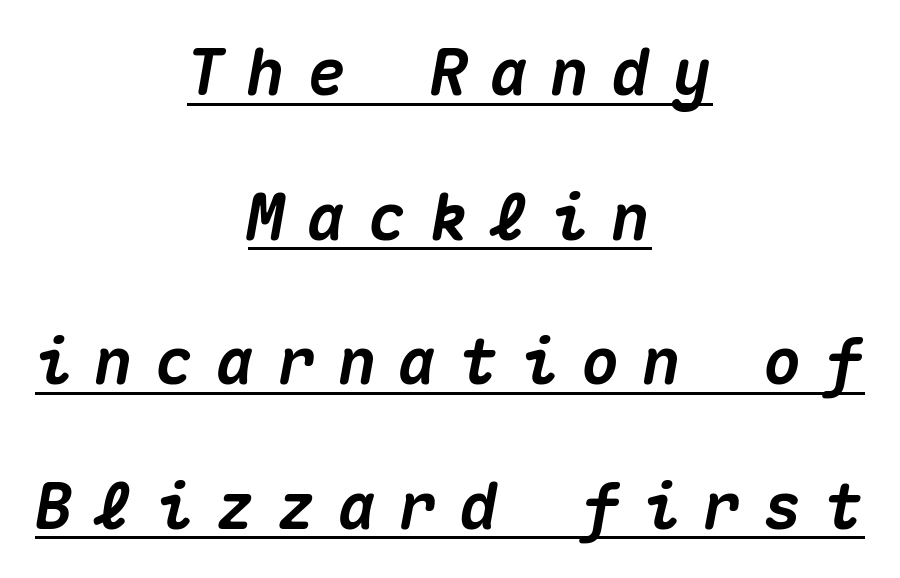
Q: Is the text bold? A: Yes.
Q: Is the text italic (slanted)? A: Yes, it leans right by about 10 degrees.
Q: Is the text underlined? A: Yes.
Q: How is the paragraph aligned? A: Centered.
Q: Is the spacing between letters normal or unusually wide? A: Unusually wide.
Q: Is the spacing between lines tight, normal or loose? A: Loose.
Q: Width (condensed, normal, or wide)? A: Normal.
Q: Stroke contrast? A: Medium.
Q: x-height? A: Medium.
Q: Monospaced? A: Yes.
